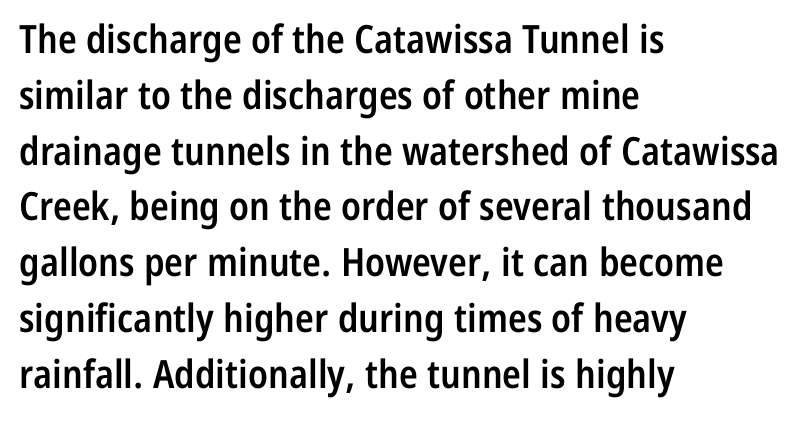
The image shows 39 px semibold, condensed sans-serif type, upright; set left-aligned, normal line spacing (1.43x), normal letter spacing, not underlined; low stroke contrast and a medium x-height.
